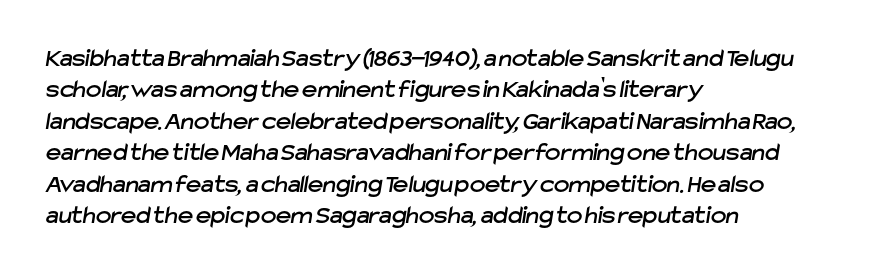
Q: Is the text underlined? A: No.
Q: How is the paragraph aligned? A: Left-aligned.
Q: Is the spacing between letters normal or unusually wide? A: Normal.
